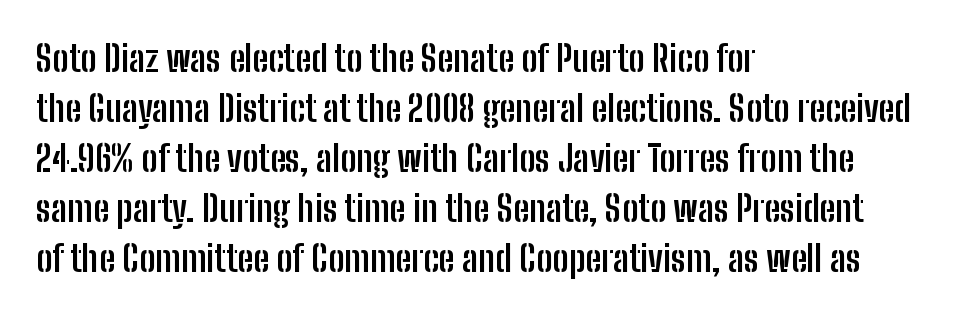
Q: Is the text bold? A: Yes.
Q: Is the text italic (slanted)? A: No, it is upright.
Q: Is the typeface a serif or a sans-serif typeface? A: Sans-serif.
Q: Is the text underlined? A: No.
Q: How is the paragraph aligned? A: Left-aligned.
Q: Is the spacing between letters normal or unusually wide? A: Normal.
Q: Is the spacing between lines tight, normal or loose? A: Normal.
Q: Width (condensed, normal, or wide)? A: Condensed.
Q: Stroke contrast? A: Low.
Q: x-height? A: Medium.
Q: Monospaced? A: No.
